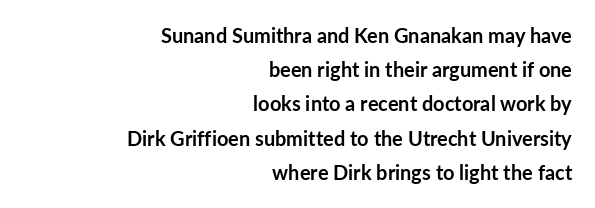
Compared with typical body copy, the letter spacing here is the same. Bare-footed words on every line. Posture: vertical. Each glyph is drawn with heavy, bold strokes.
